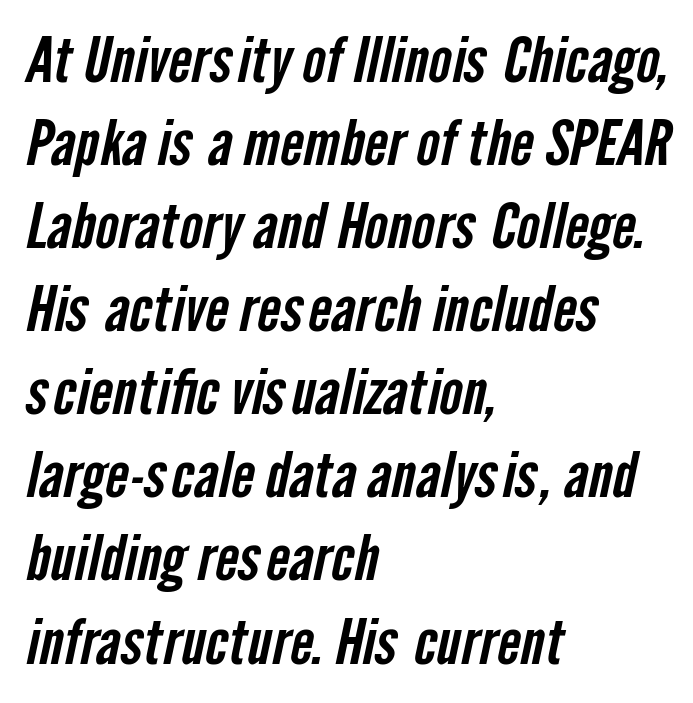
The block of text has a typical density, with ordinary space between rows. Left-aligned paragraph, ragged on the right. Spacing between characters is what you'd get straight out of the box. This rendering features lettering with no underline. Looks like regular typesetting: each glyph gets only the width it needs. The letters carry no serifs — their stems end cleanly without finishing strokes.
